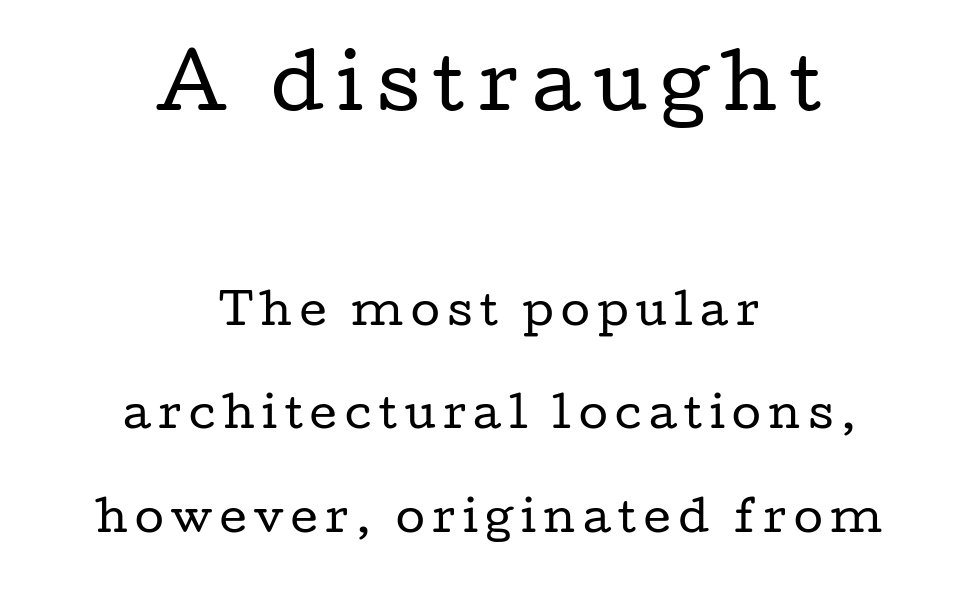
The letters look calm and open, with moderate or lighter stems. The lettering holds an erect, upright posture throughout. Widely set lines give the paragraph a tall, airy silhouette. The face used here appears at its bigger size in the upper chunk. The typeface chosen for these lines features serifs.
